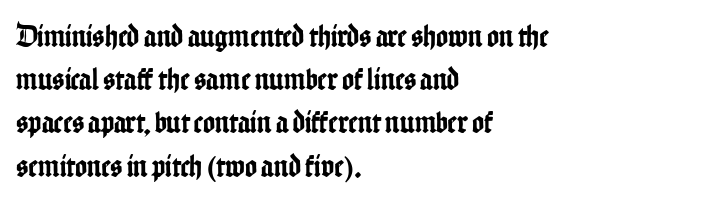
{"serif": "no", "italic": "no", "width": "condensed", "stroke_contrast": "low", "x_height": "medium", "monospaced": "no", "underline": "no", "align": "left", "line_spacing": "normal", "line_spacing_ratio": 1.35, "letter_spacing": "normal", "letter_spacing_em": 0.0, "glyph_px": 32}
